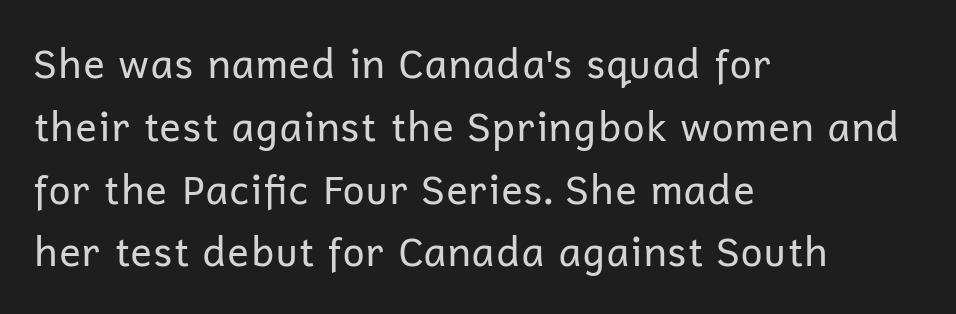
The image shows 40 px regular-weight sans-serif type, upright; set left-aligned, normal line spacing (1.57x), normal letter spacing, not underlined; low stroke contrast and a medium x-height.
